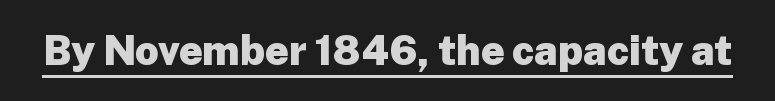
Q: Is the text bold? A: Yes.
Q: Is the text italic (slanted)? A: No, it is upright.
Q: Is the typeface a serif or a sans-serif typeface? A: Sans-serif.
Q: Is the text underlined? A: Yes.
Q: Is the spacing between letters normal or unusually wide? A: Normal.
Q: Width (condensed, normal, or wide)? A: Normal.
Q: Stroke contrast? A: Low.
Q: x-height? A: Medium.
Q: Monospaced? A: No.
